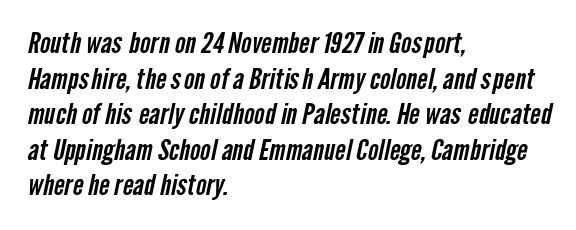
Is the letter spacing exaggerated? No — it looks like the ordinary default. Here the designer chose a conventional face with non-uniform glyph widths. The foot of each line stays bare and open. Is there much room between lines? A standard amount, neither cramped nor airy. Compared with a centered layout, this one pins lines to the left instead.
